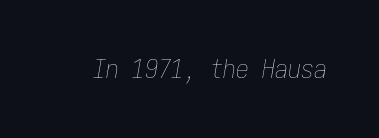
The image shows 26 px text type, italic (leaning right); set normal letter spacing, not underlined.
